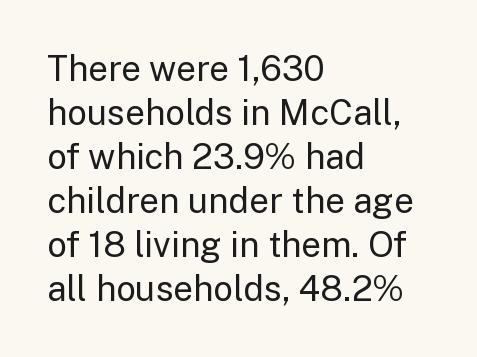
Q: Is the text bold? A: No.
Q: Is the text italic (slanted)? A: No, it is upright.
Q: Is the typeface a serif or a sans-serif typeface? A: Sans-serif.
Q: Is the text underlined? A: No.
Q: How is the paragraph aligned? A: Left-aligned.
Q: Is the spacing between letters normal or unusually wide? A: Normal.
Q: Is the spacing between lines tight, normal or loose? A: Normal.
Q: Width (condensed, normal, or wide)? A: Normal.
Q: Stroke contrast? A: Low.
Q: x-height? A: Medium.
Q: Monospaced? A: No.
